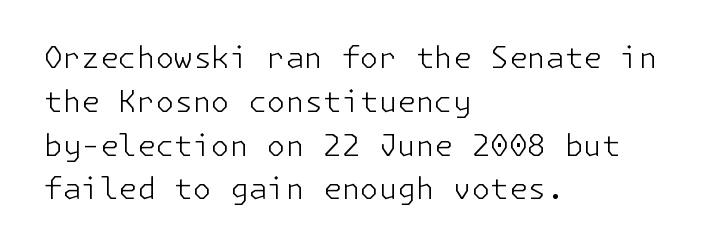
Q: Is the text bold? A: No.
Q: Is the text italic (slanted)? A: No, it is upright.
Q: Is the typeface a serif or a sans-serif typeface? A: Sans-serif.
Q: Is the text underlined? A: No.
Q: How is the paragraph aligned? A: Left-aligned.
Q: Is the spacing between letters normal or unusually wide? A: Normal.
Q: Is the spacing between lines tight, normal or loose? A: Normal.
Q: Width (condensed, normal, or wide)? A: Normal.
Q: Stroke contrast? A: Low.
Q: x-height? A: Medium.
